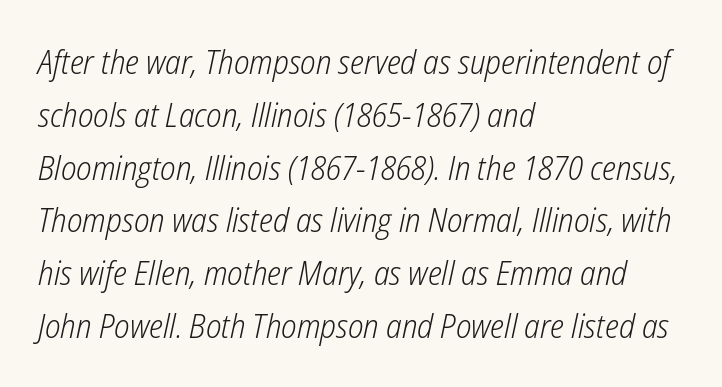
The image shows 33 px light, condensed type, italic (leaning right); set left-aligned, normal line spacing (1.6x), normal letter spacing, not underlined; low stroke contrast and a medium x-height.
